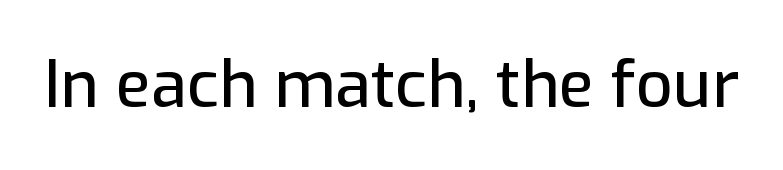
{"serif": "no", "italic": "no", "width": "normal", "stroke_contrast": "low", "x_height": "medium", "monospaced": "no", "underline": "no", "letter_spacing": "normal", "letter_spacing_em": 0.0, "glyph_px": 65}
